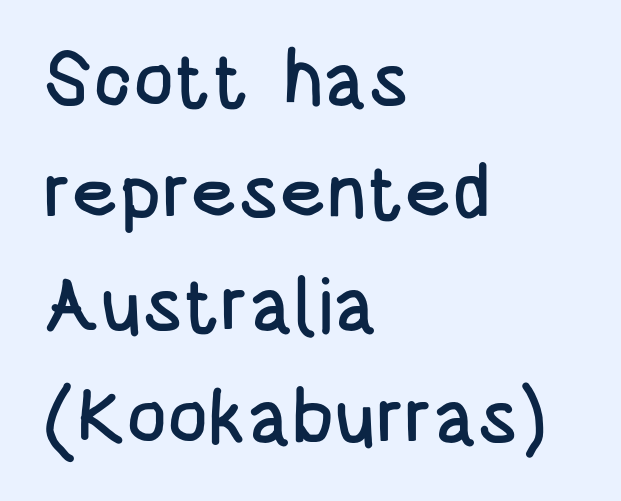
{"serif": "no", "italic": "no", "width": "condensed", "stroke_contrast": "low", "x_height": "large", "monospaced": "no", "underline": "no", "align": "left", "line_spacing": "normal", "line_spacing_ratio": 1.48, "letter_spacing": "normal", "letter_spacing_em": 0.0, "glyph_px": 76}
